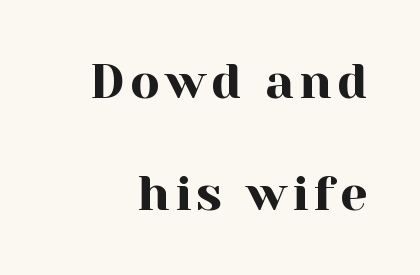
{"serif": "yes", "italic": "no", "width": "normal", "x_height": "medium", "monospaced": "no", "underline": "no", "line_spacing": "loose", "line_spacing_ratio": 2.28, "glyph_px": 49}
